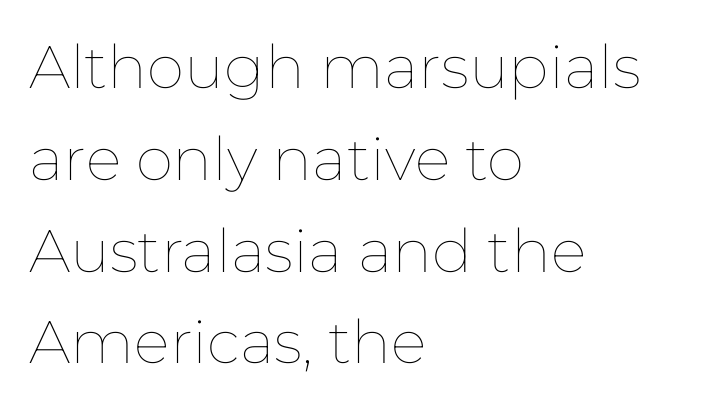
The image shows 60 px thin type, upright; set left-aligned, normal line spacing (1.53x), normal letter spacing, not underlined; low stroke contrast and a medium x-height.
